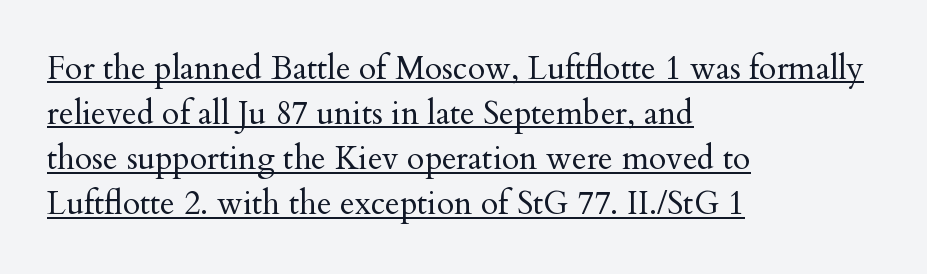
{"serif": "yes", "italic": "no", "bold": "no", "weight": "regular", "width": "normal", "stroke_contrast": "medium", "x_height": "small", "monospaced": "no", "underline": "yes", "align": "left", "line_spacing": "normal", "line_spacing_ratio": 1.41, "letter_spacing": "normal", "letter_spacing_em": 0.0, "glyph_px": 32}
